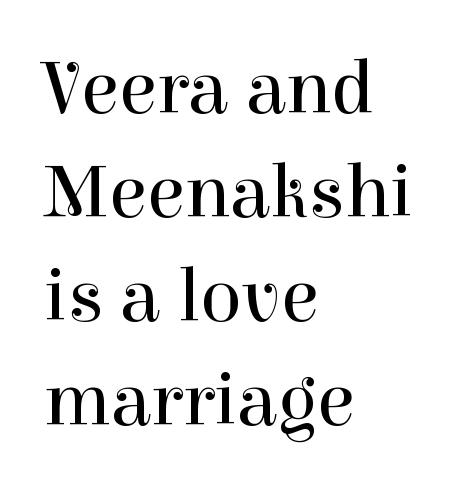
Q: Is the text bold? A: No.
Q: Is the text italic (slanted)? A: No, it is upright.
Q: Is the typeface a serif or a sans-serif typeface? A: Serif.
Q: Is the text underlined? A: No.
Q: How is the paragraph aligned? A: Left-aligned.
Q: Is the spacing between letters normal or unusually wide? A: Normal.
Q: Is the spacing between lines tight, normal or loose? A: Normal.
Q: Width (condensed, normal, or wide)? A: Normal.
Q: Stroke contrast? A: High.
Q: x-height? A: Medium.
Q: Monospaced? A: No.
